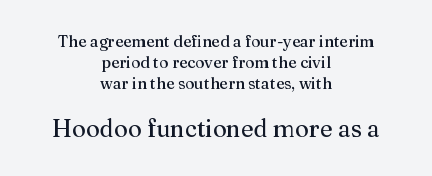
Q: Is the text bold? A: No.
Q: Is the text italic (slanted)? A: No, it is upright.
Q: Is the text underlined? A: No.
Q: How is the paragraph aligned? A: Centered.
Q: Is the spacing between letters normal or unusually wide? A: Normal.
Q: Is the spacing between lines tight, normal or loose? A: Normal.
Q: Which block of text is set in a larger size, the first (top) or the second (bottom)? A: The second (bottom) one.
